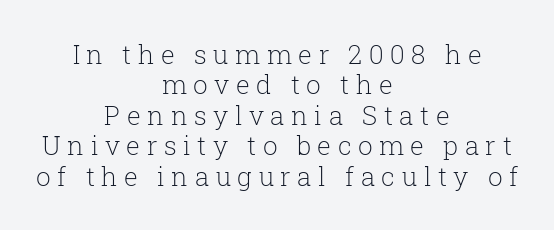
The image shows 26 px text type, upright; set centered, line spacing 1.17x, unusually wide letter spacing (+0.25 em), not underlined.
